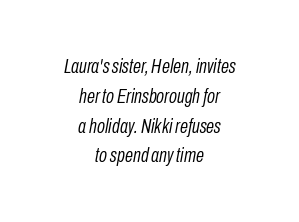
Q: Is the text bold? A: No.
Q: Is the text italic (slanted)? A: Yes, it leans right by about 10 degrees.
Q: Is the text underlined? A: No.
Q: How is the paragraph aligned? A: Centered.
Q: Is the spacing between letters normal or unusually wide? A: Normal.
Q: Is the spacing between lines tight, normal or loose? A: Normal.
